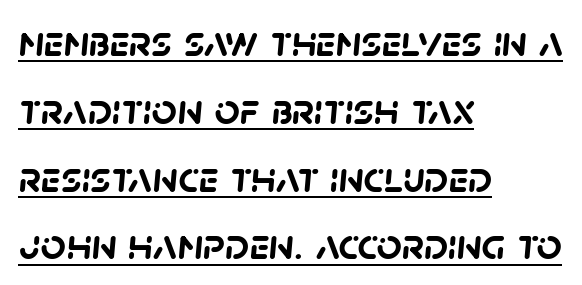
{"serif": "no", "bold": "yes", "weight": "semibold", "width": "normal", "stroke_contrast": "low", "x_height": "large", "monospaced": "no", "underline": "yes", "align": "left", "line_spacing": "normal", "line_spacing_ratio": 1.54, "letter_spacing": "normal", "letter_spacing_em": 0.0, "glyph_px": 44}
